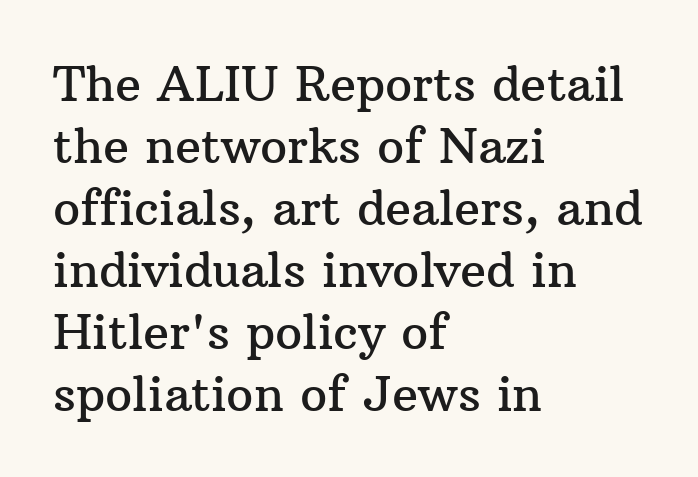
Character widths vary here, with narrow letters taking less room than wide ones. No extra tracking has been applied to these lines. You can tell it's not italic because the verticals are truly vertical. Serifs: yes, visible at the terminals of the letterforms. Regular leading.
